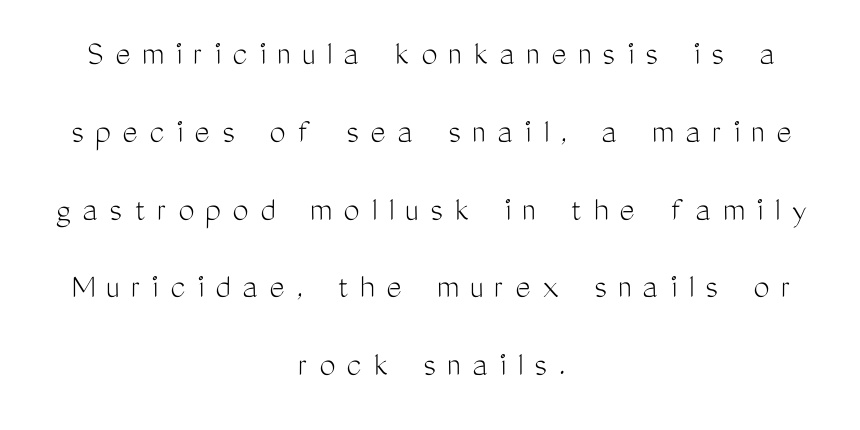
The image shows 36 px light, condensed sans-serif type, upright; set centered, loose line spacing (2.16x), unusually wide letter spacing (+0.32 em), not underlined; medium stroke contrast and a medium x-height.
